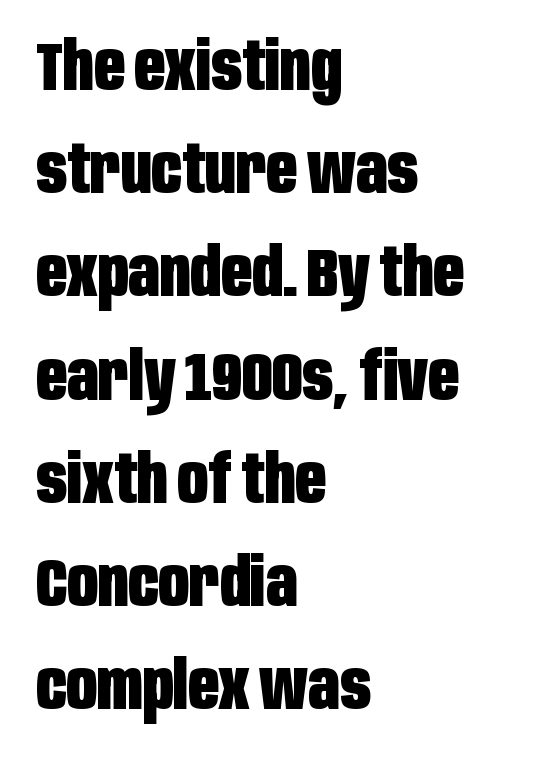
{"serif": "no", "italic": "no", "bold": "yes", "weight": "heavy", "width": "condensed", "stroke_contrast": "low", "x_height": "large", "monospaced": "no", "underline": "no", "align": "left", "line_spacing": "normal", "line_spacing_ratio": 1.54, "letter_spacing": "normal", "letter_spacing_em": 0.0, "glyph_px": 67}
